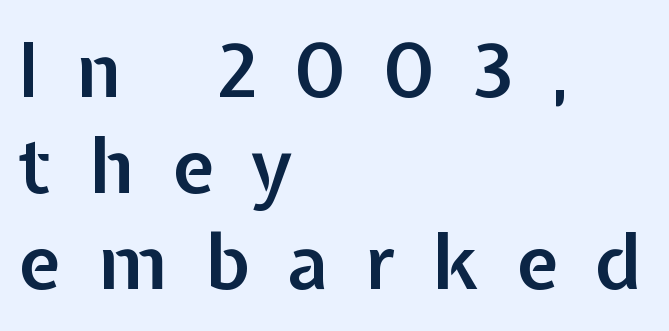
The image shows 76 px semibold sans-serif type, upright; set left-aligned, normal line spacing (1.26x), unusually wide letter spacing (+0.49 em), not underlined; low stroke contrast and a medium x-height.
